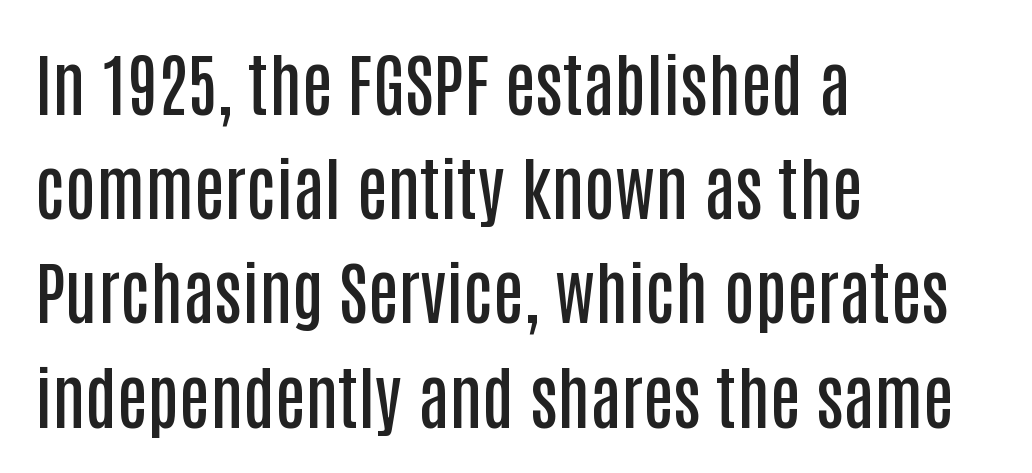
The image shows 69 px semibold, condensed sans-serif type, upright; set left-aligned, normal line spacing (1.51x), normal letter spacing, not underlined; low stroke contrast and a large x-height.
